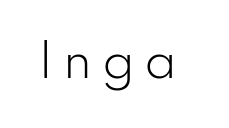
The image shows 46 px light sans-serif type, upright; set unusually wide letter spacing (+0.21 em), not underlined; low stroke contrast and a small x-height.
